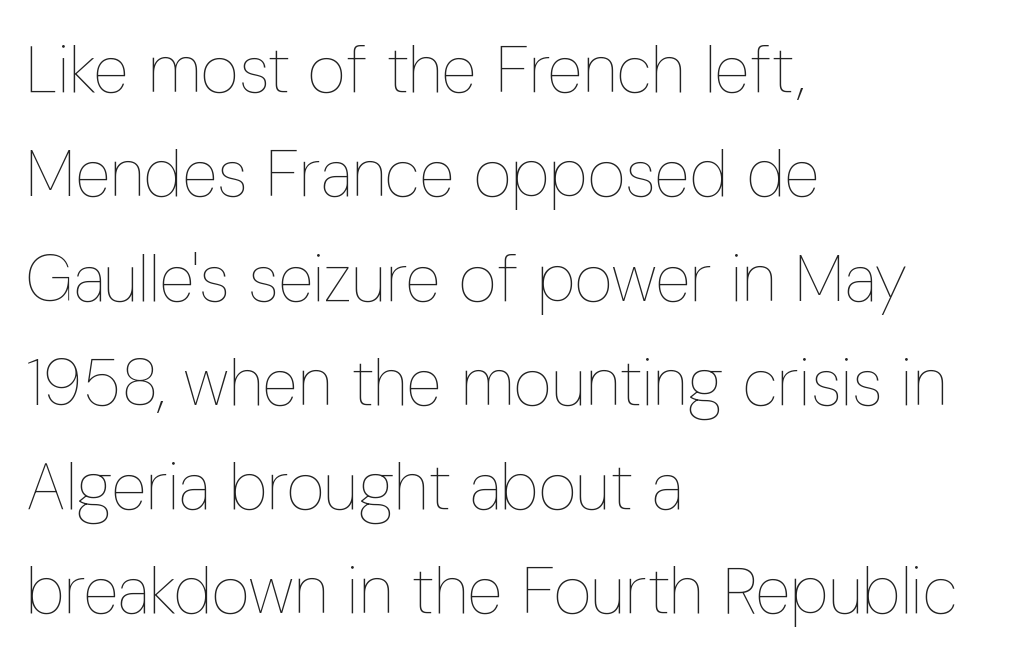
Q: Is the text bold? A: No.
Q: Is the text italic (slanted)? A: No, it is upright.
Q: Is the text underlined? A: No.
Q: How is the paragraph aligned? A: Left-aligned.
Q: Is the spacing between letters normal or unusually wide? A: Normal.
Q: Is the spacing between lines tight, normal or loose? A: Normal.
Q: Width (condensed, normal, or wide)? A: Condensed.
Q: Stroke contrast? A: Low.
Q: x-height? A: Medium.
Q: Monospaced? A: No.
